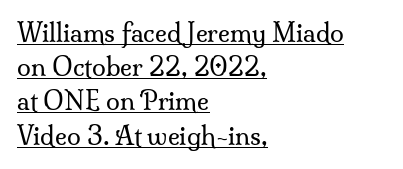
The image shows 25 px text type, upright; set left-aligned, normal line spacing (1.37x), normal letter spacing, underlined.
